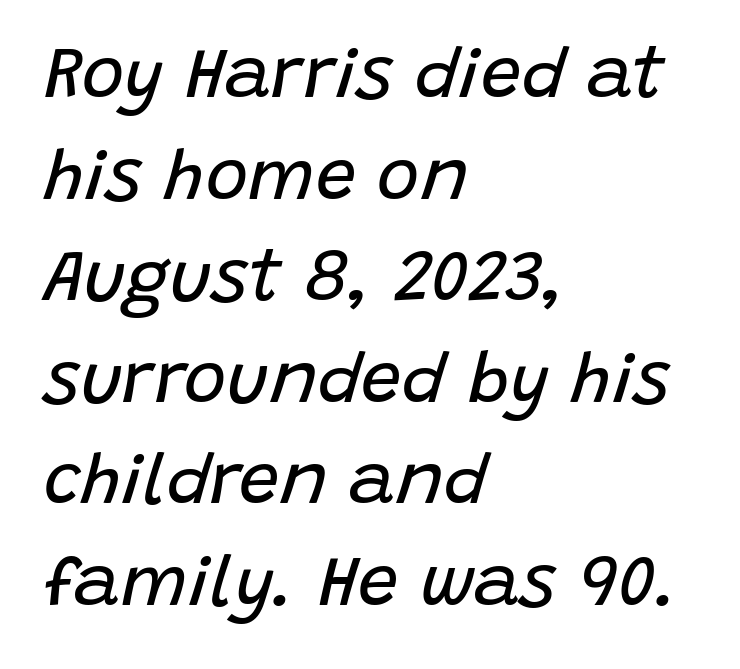
{"italic": "yes", "lean": "right", "slant_degrees": 15, "bold": "no", "weight": "regular", "width": "normal", "stroke_contrast": "low", "x_height": "large", "monospaced": "no", "underline": "no", "align": "left", "line_spacing": "normal", "line_spacing_ratio": 1.41, "letter_spacing": "normal", "letter_spacing_em": 0.0, "glyph_px": 72}
